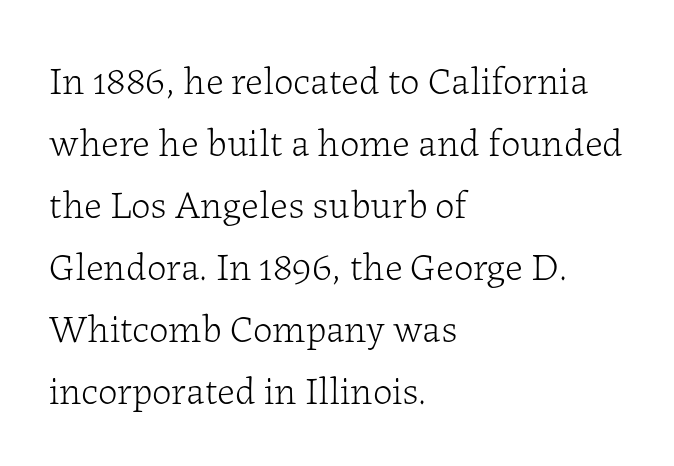
The font's upright variant was chosen for this text. The weight tops out at a normal text grade. Quick note: underline off. Left-aligned paragraph, ragged on the right.
